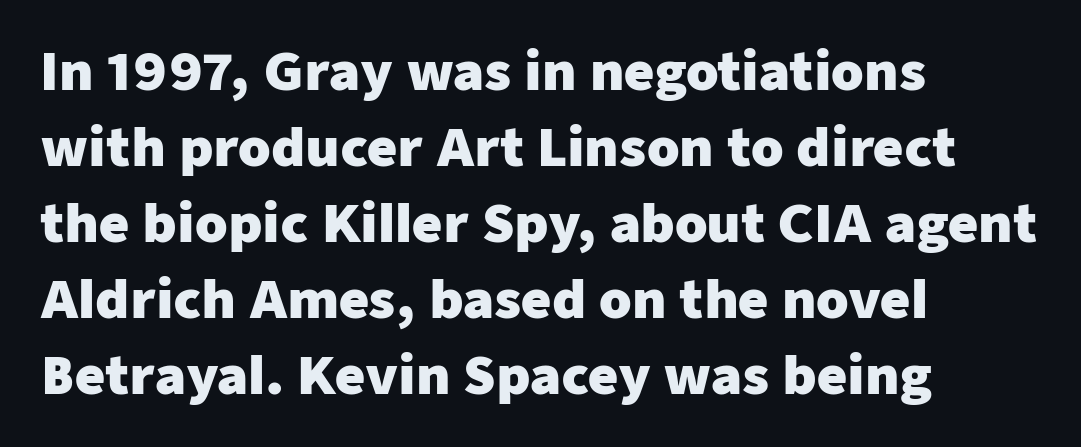
Typesetter's note: full bold, strokes at maximum text heaviness. Which margin do the lines hug? The left one — the right edge is uneven. What stands out about the letter spacing? Nothing — it is the standard amount. The letters carry no serifs — their stems end cleanly without finishing strokes. Proportional: the letters do not fall into vertical columns.
